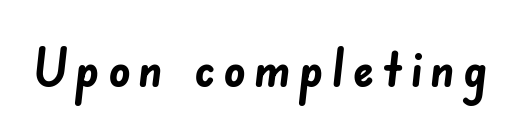
{"serif": "no", "bold": "yes", "weight": "semibold", "width": "normal", "stroke_contrast": "low", "x_height": "small", "monospaced": "no", "underline": "no", "glyph_px": 54}
